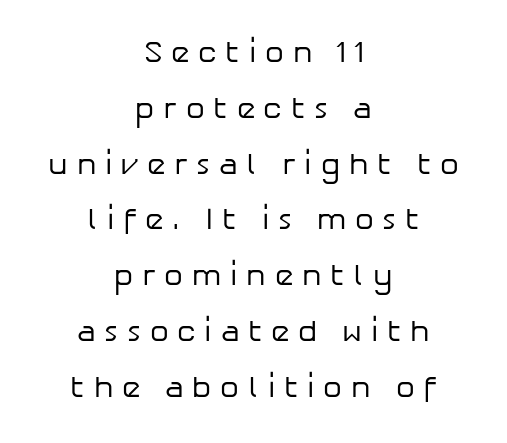
Q: Is the text bold? A: No.
Q: Is the text italic (slanted)? A: No, it is upright.
Q: Is the typeface a serif or a sans-serif typeface? A: Sans-serif.
Q: Is the text underlined? A: No.
Q: How is the paragraph aligned? A: Centered.
Q: Is the spacing between letters normal or unusually wide? A: Unusually wide.
Q: Width (condensed, normal, or wide)? A: Normal.
Q: Stroke contrast? A: Low.
Q: x-height? A: Medium.
Q: Monospaced? A: No.
